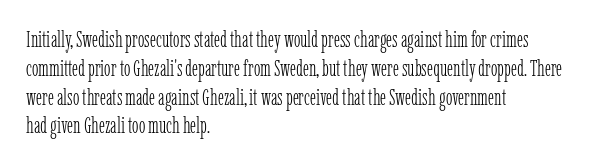
Q: Is the text bold? A: No.
Q: Is the text italic (slanted)? A: No, it is upright.
Q: Is the text underlined? A: No.
Q: How is the paragraph aligned? A: Left-aligned.
Q: Is the spacing between letters normal or unusually wide? A: Normal.
Q: Is the spacing between lines tight, normal or loose? A: Normal.
